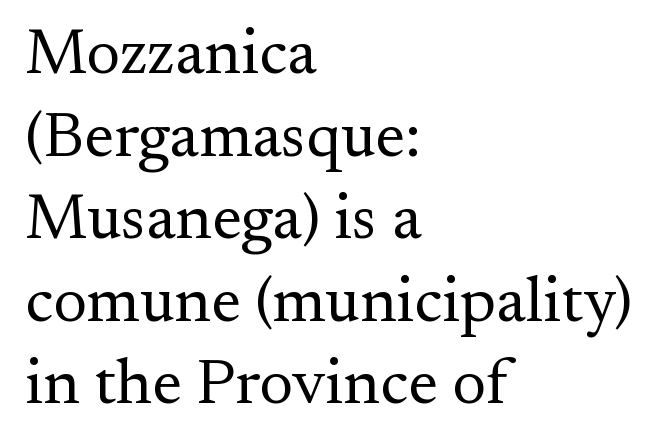
The tracking reads as untouched default to a designer's eye. The passage shown is not underscored anywhere. Leading matches the norm, producing a regular column. Unlike a clean sans, this face finishes its strokes with serifs. A classic flush-left, rag-right setting is used for this passage. Is this a fixed-width face? No — the glyphs have proportional, varying widths.
